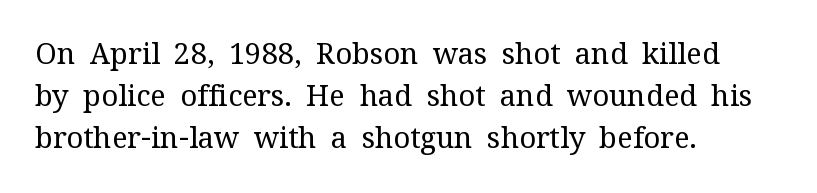
Q: Is the text bold? A: No.
Q: Is the text italic (slanted)? A: No, it is upright.
Q: Is the typeface a serif or a sans-serif typeface? A: Serif.
Q: Is the text underlined? A: No.
Q: How is the paragraph aligned? A: Left-aligned.
Q: Is the spacing between letters normal or unusually wide? A: Normal.
Q: Is the spacing between lines tight, normal or loose? A: Normal.
Q: Width (condensed, normal, or wide)? A: Normal.
Q: Stroke contrast? A: Medium.
Q: x-height? A: Medium.
Q: Monospaced? A: No.
